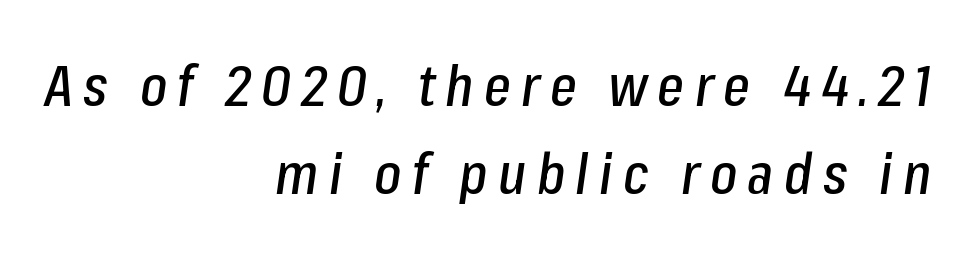
Q: Is the text italic (slanted)? A: Yes, it leans right by about 8 degrees.
Q: Is the text underlined? A: No.
Q: How is the paragraph aligned? A: Right-aligned.
Q: Is the spacing between lines tight, normal or loose? A: Normal.
Q: Width (condensed, normal, or wide)? A: Condensed.
Q: Stroke contrast? A: Low.
Q: x-height? A: Medium.
Q: Monospaced? A: No.
